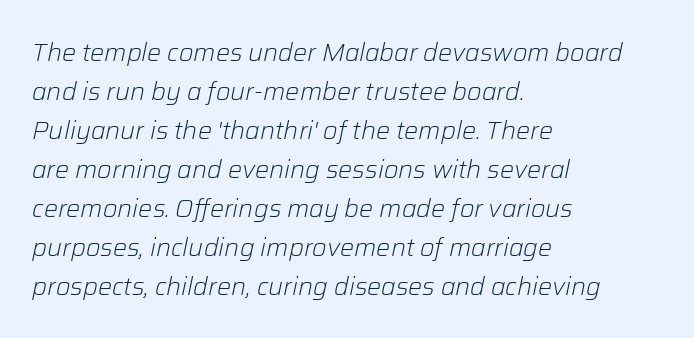
The image shows 25 px text type, italic (leaning right); set left-aligned, normal line spacing (1.56x), normal letter spacing, not underlined.
